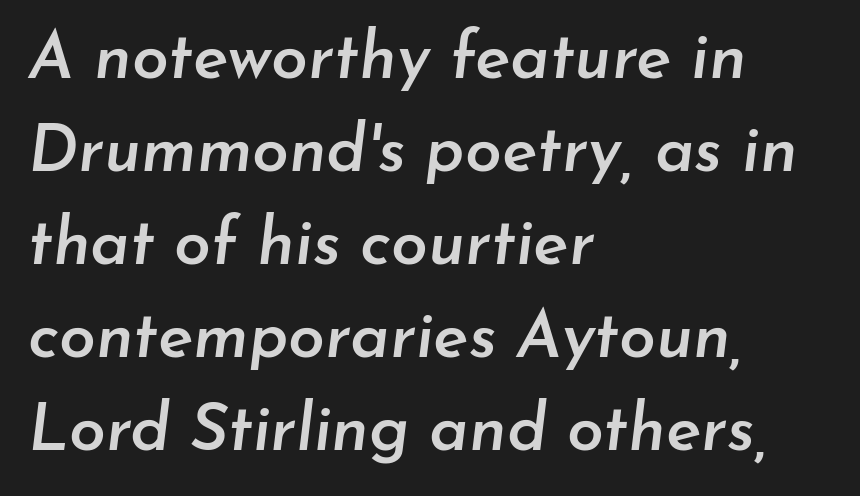
Type without underlining. You can tell it's italic because the verticals aren't actually vertical. Here the designer chose a conventional face with non-uniform glyph widths. Which margin do the lines hug? The left one — the right edge is uneven.
